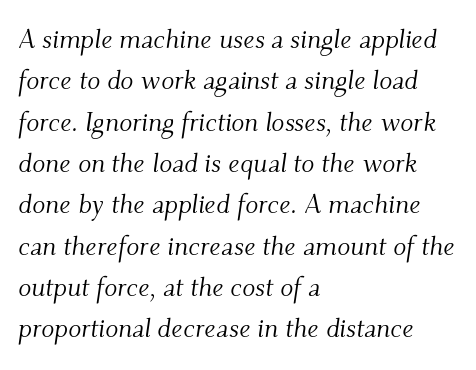
The image shows 27 px text type, italic (leaning right); set left-aligned, normal line spacing (1.53x), normal letter spacing, not underlined.
